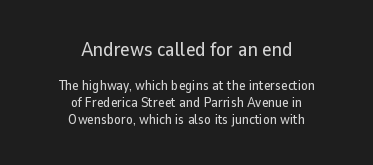
The image shows 20 px text type, upright; set centered, line spacing 1.21x, normal letter spacing, not underlined; the first (top) block is 1.43x larger.
